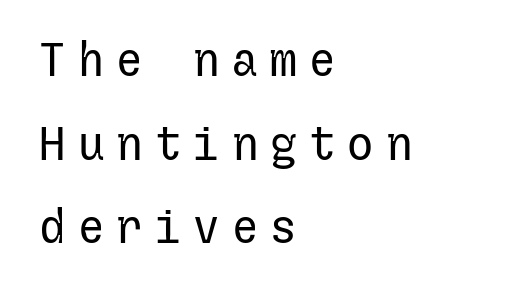
Underlining? Definitely not there. These lines have a slow, spaced-out rhythm from letter to letter. Designer's note — italics off, roman on. Each line starts at the same left margin while the right side varies.
